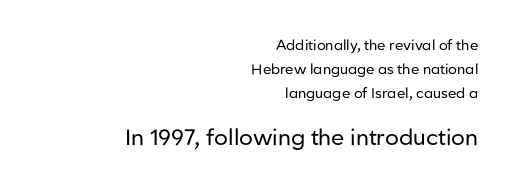
Q: Is the text bold? A: No.
Q: Is the text italic (slanted)? A: No, it is upright.
Q: Is the text underlined? A: No.
Q: How is the paragraph aligned? A: Right-aligned.
Q: Is the spacing between letters normal or unusually wide? A: Normal.
Q: Which block of text is set in a larger size, the first (top) or the second (bottom)? A: The second (bottom) one.
